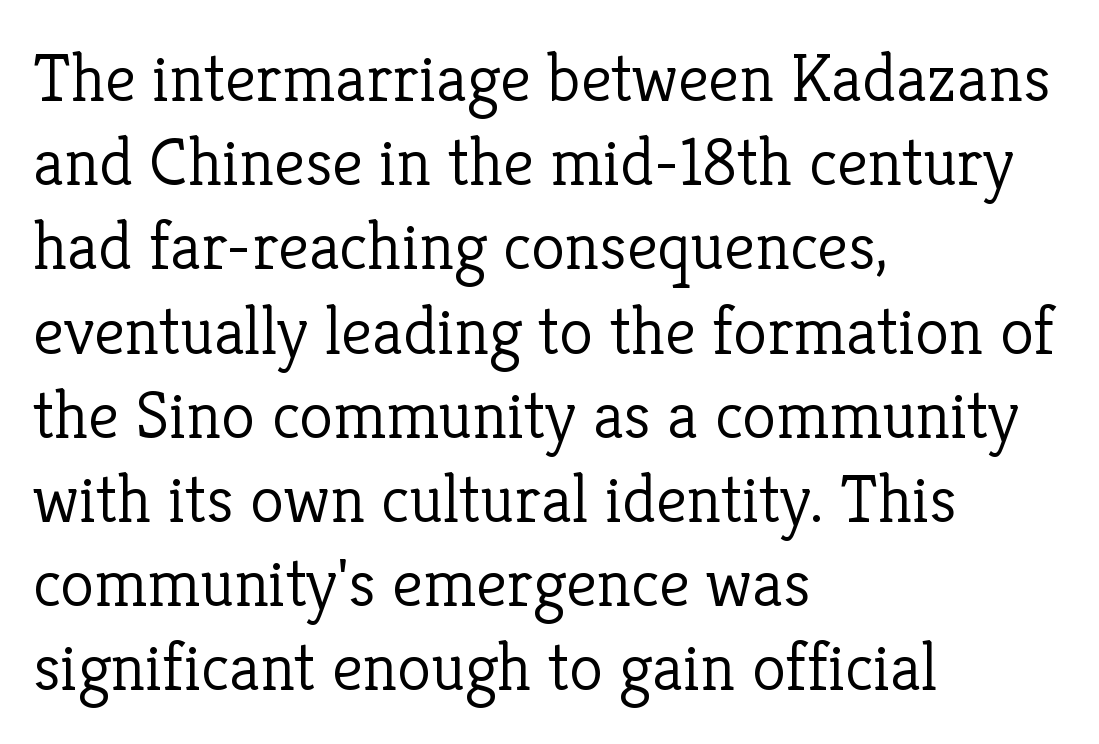
Q: Is the text bold? A: No.
Q: Is the text italic (slanted)? A: No, it is upright.
Q: Is the typeface a serif or a sans-serif typeface? A: Serif.
Q: Is the text underlined? A: No.
Q: How is the paragraph aligned? A: Left-aligned.
Q: Is the spacing between letters normal or unusually wide? A: Normal.
Q: Width (condensed, normal, or wide)? A: Normal.
Q: Stroke contrast? A: Low.
Q: x-height? A: Medium.
Q: Monospaced? A: No.
